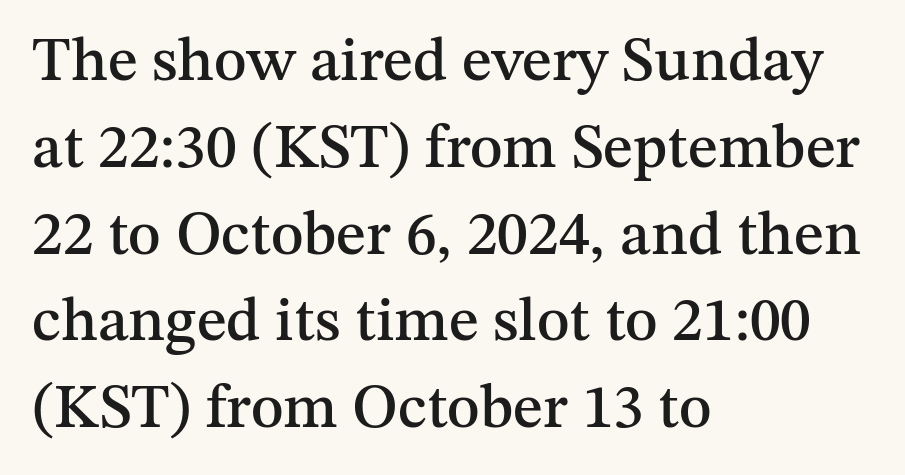
{"serif": "yes", "italic": "no", "width": "normal", "stroke_contrast": "medium", "x_height": "medium", "monospaced": "no", "underline": "no", "align": "left", "line_spacing": "normal", "line_spacing_ratio": 1.4, "letter_spacing": "normal", "letter_spacing_em": 0.0, "glyph_px": 62}
